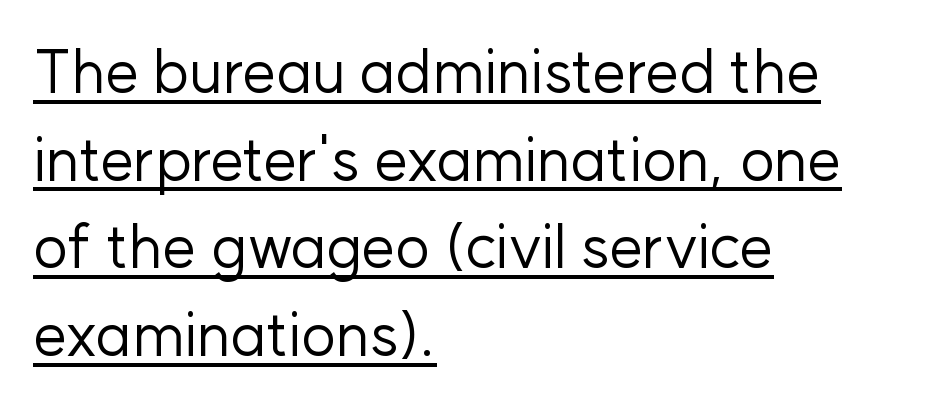
{"serif": "no", "italic": "no", "bold": "no", "weight": "regular", "width": "normal", "stroke_contrast": "low", "x_height": "medium", "monospaced": "no", "underline": "yes", "align": "left", "line_spacing": "normal", "line_spacing_ratio": 1.46, "letter_spacing": "normal", "letter_spacing_em": 0.0, "glyph_px": 60}
